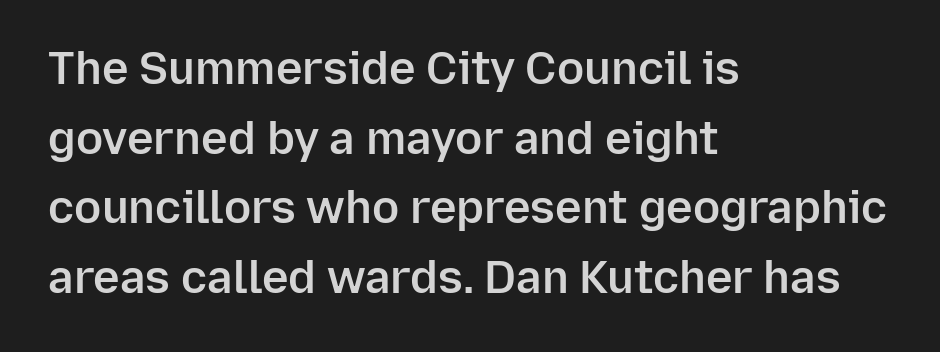
The letters carry no serifs — their stems end cleanly without finishing strokes. Is there any slant? The stems are plumb. A fair bit of extra ink — the face is semibold, not bold. Character widths vary here, with narrow letters taking less room than wide ones. Descender tails drop into unmarked territory. Leftover space on each line is placed entirely after the last word.
